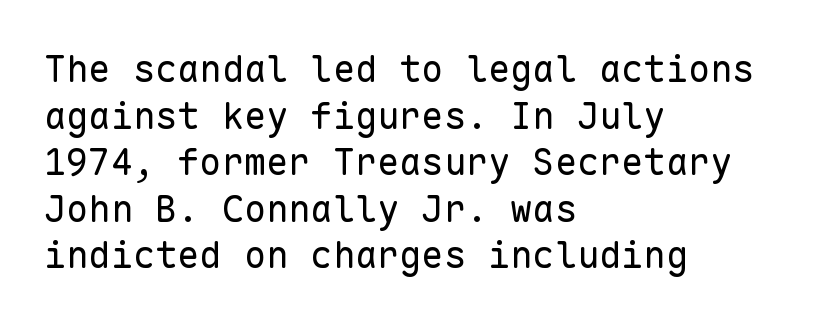
These lines keep a tight, regular rhythm from letter to letter. Bold? No — there's no thickening of the strokes. Observe the absence of serifs on each vertical stroke in this sample. This sample has the even, mechanical cadence of fixed-width lettering. Line spacing here is normal. The lines are quadded left.
